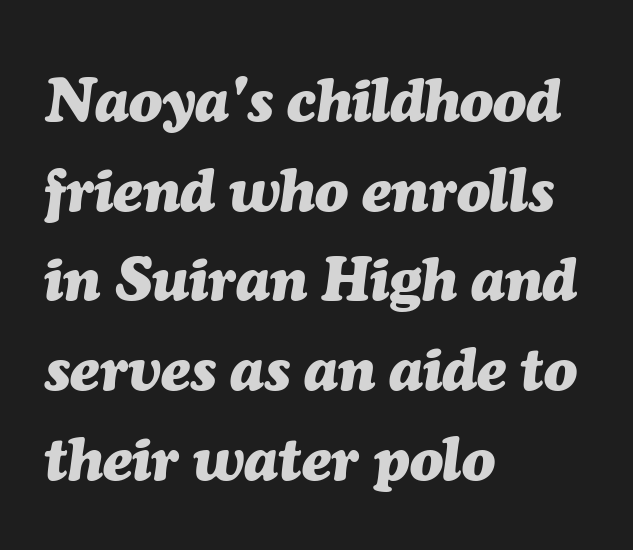
The image shows 61 px heavy type, italic (leaning right); set left-aligned, normal line spacing (1.47x), normal letter spacing, not underlined; medium stroke contrast and a medium x-height.
